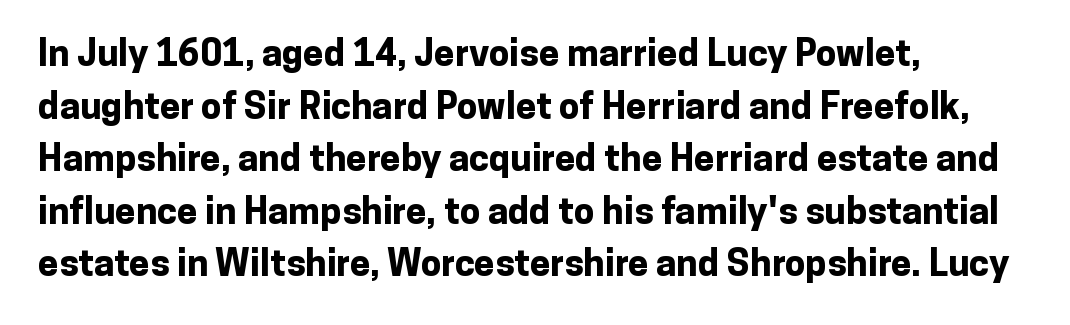
The image shows 37 px bold sans-serif type, upright; set left-aligned, normal line spacing (1.42x), normal letter spacing, not underlined; low stroke contrast and a medium x-height.
